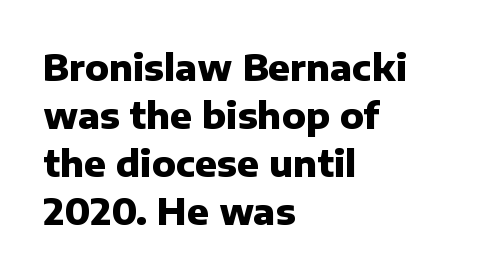
{"serif": "no", "italic": "no", "bold": "yes", "weight": "heavy", "width": "normal", "stroke_contrast": "low", "x_height": "medium", "monospaced": "no", "underline": "no", "align": "left", "line_spacing": "normal", "line_spacing_ratio": 1.33, "letter_spacing": "normal", "letter_spacing_em": 0.0, "glyph_px": 36}
